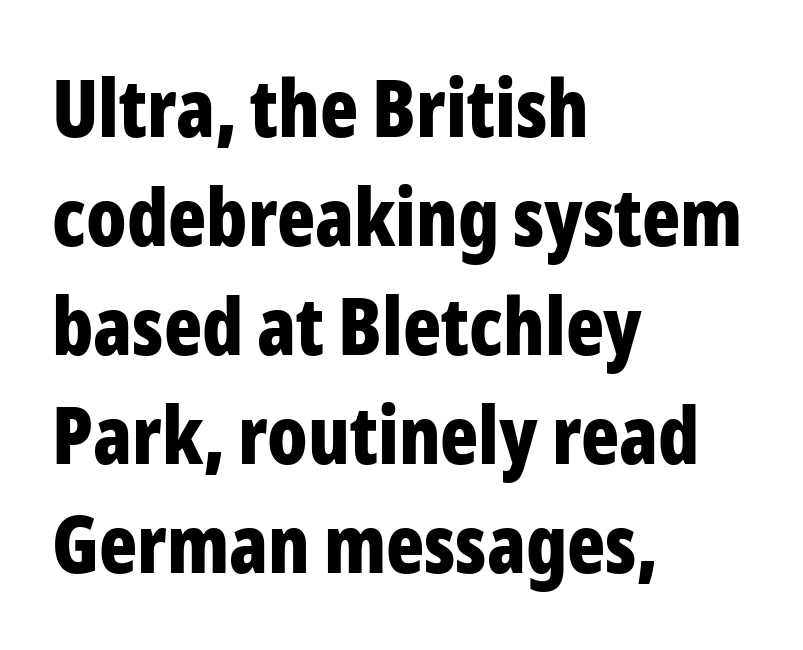
Q: Is the text bold? A: Yes.
Q: Is the text italic (slanted)? A: No, it is upright.
Q: Is the typeface a serif or a sans-serif typeface? A: Sans-serif.
Q: Is the text underlined? A: No.
Q: How is the paragraph aligned? A: Left-aligned.
Q: Is the spacing between letters normal or unusually wide? A: Normal.
Q: Is the spacing between lines tight, normal or loose? A: Normal.
Q: Width (condensed, normal, or wide)? A: Condensed.
Q: Stroke contrast? A: Low.
Q: x-height? A: Medium.
Q: Monospaced? A: No.
